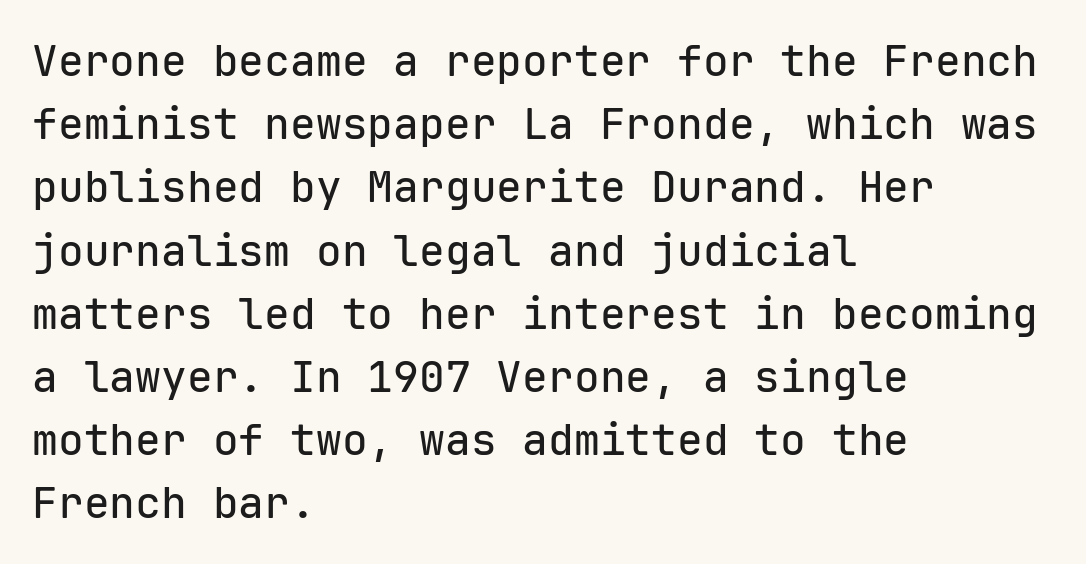
Q: Is the text italic (slanted)? A: No, it is upright.
Q: Is the typeface a serif or a sans-serif typeface? A: Sans-serif.
Q: Is the text underlined? A: No.
Q: How is the paragraph aligned? A: Left-aligned.
Q: Is the spacing between letters normal or unusually wide? A: Normal.
Q: Is the spacing between lines tight, normal or loose? A: Normal.
Q: Width (condensed, normal, or wide)? A: Normal.
Q: Stroke contrast? A: Low.
Q: x-height? A: Medium.
Q: Monospaced? A: Yes.
